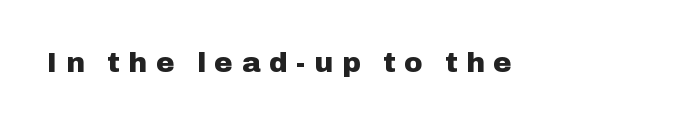
{"serif": "no", "italic": "no", "bold": "yes", "weight": "heavy", "width": "normal", "stroke_contrast": "low", "x_height": "medium", "monospaced": "no", "underline": "no", "letter_spacing": "wide", "letter_spacing_em": 0.31, "glyph_px": 28}
